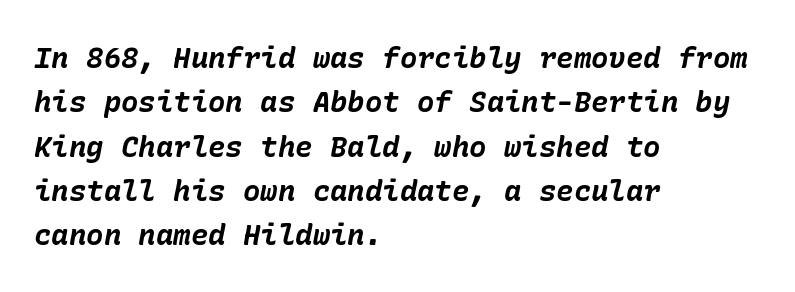
{"italic": "yes", "lean": "right", "slant_degrees": 10, "bold": "yes", "weight": "bold", "width": "normal", "stroke_contrast": "low", "x_height": "medium", "underline": "no", "align": "left", "line_spacing": "normal", "line_spacing_ratio": 1.53, "letter_spacing": "normal", "letter_spacing_em": 0.0, "glyph_px": 29}
